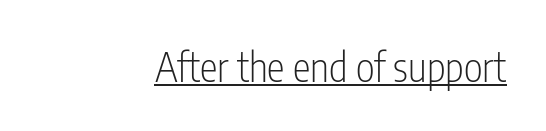
Honestly, the underline is the first thing you notice here. These lines are rendered in a variable-pitch font. Is there any slant? The stems are plumb. Stroke terminals: plain, sans-serif. Counters stay open thanks to moderate or lighter strokes. Nothing unusual about the tracking: characters are spaced as the font intends.
